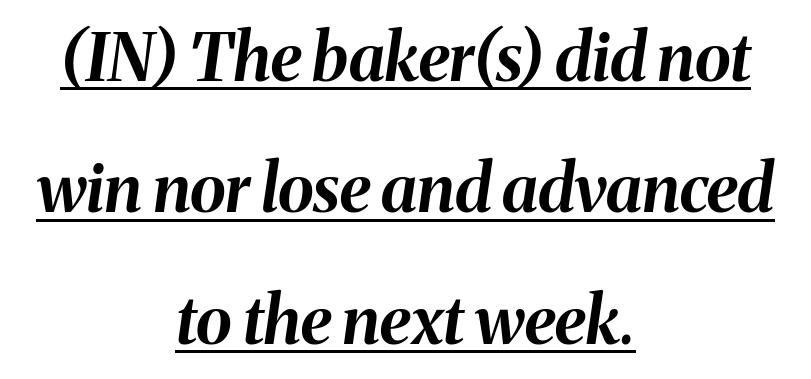
{"italic": "yes", "lean": "right", "slant_degrees": 8, "bold": "yes", "weight": "bold", "width": "normal", "stroke_contrast": "medium", "x_height": "medium", "monospaced": "no", "underline": "yes", "align": "center", "line_spacing": "loose", "line_spacing_ratio": 1.99, "letter_spacing": "normal", "letter_spacing_em": 0.0, "glyph_px": 66}
